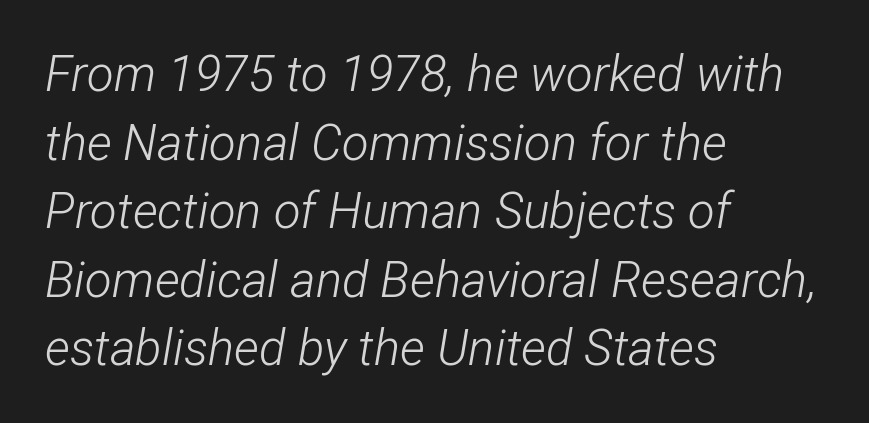
Q: Is the text bold? A: No.
Q: Is the text italic (slanted)? A: Yes, it leans right by about 12 degrees.
Q: Is the text underlined? A: No.
Q: How is the paragraph aligned? A: Left-aligned.
Q: Is the spacing between letters normal or unusually wide? A: Normal.
Q: Is the spacing between lines tight, normal or loose? A: Normal.
Q: Width (condensed, normal, or wide)? A: Condensed.
Q: Stroke contrast? A: Low.
Q: x-height? A: Medium.
Q: Monospaced? A: No.
